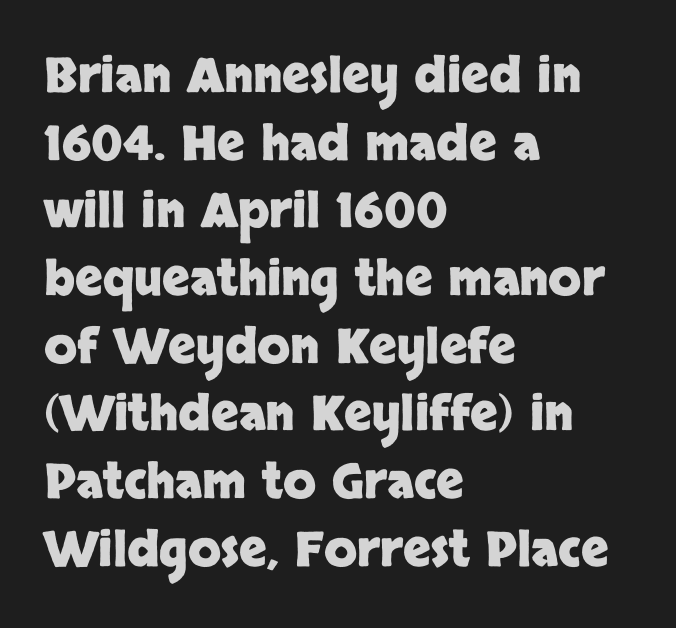
The image shows 48 px heavy sans-serif type, upright; set left-aligned, normal line spacing (1.41x), normal letter spacing, not underlined; low stroke contrast and a large x-height.
